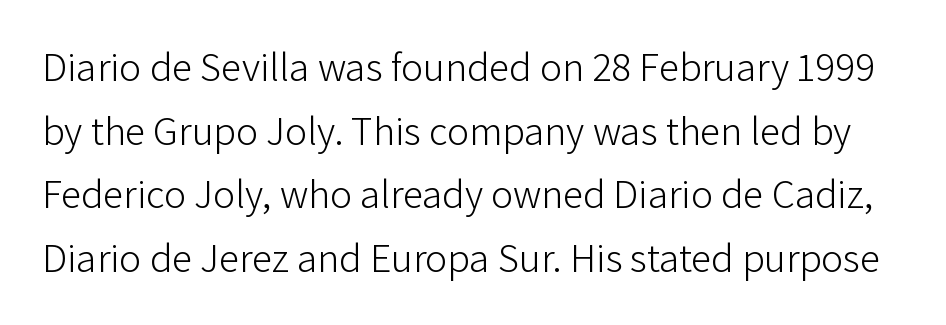
Each new line begins a customary step beneath the previous one. Unlike a traditional serif, this face leaves its strokes unadorned. Upright lettering throughout. The passage shown is not bold in any degree. Words appear dense and cohesive because spacing is normal. A typesetter would call this proportional, since set widths differ per character.
